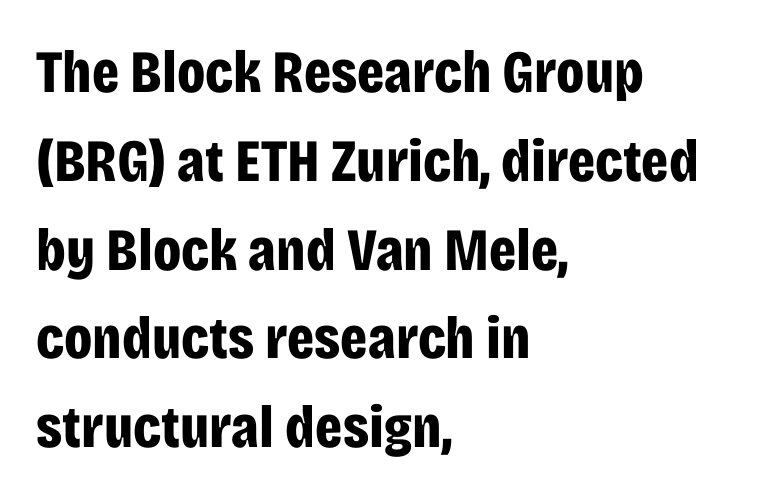
{"serif": "no", "italic": "no", "bold": "yes", "weight": "bold", "width": "condensed", "stroke_contrast": "low", "x_height": "large", "monospaced": "no", "underline": "no", "align": "left", "line_spacing": "normal", "line_spacing_ratio": 1.48, "letter_spacing": "normal", "letter_spacing_em": 0.0, "glyph_px": 60}
